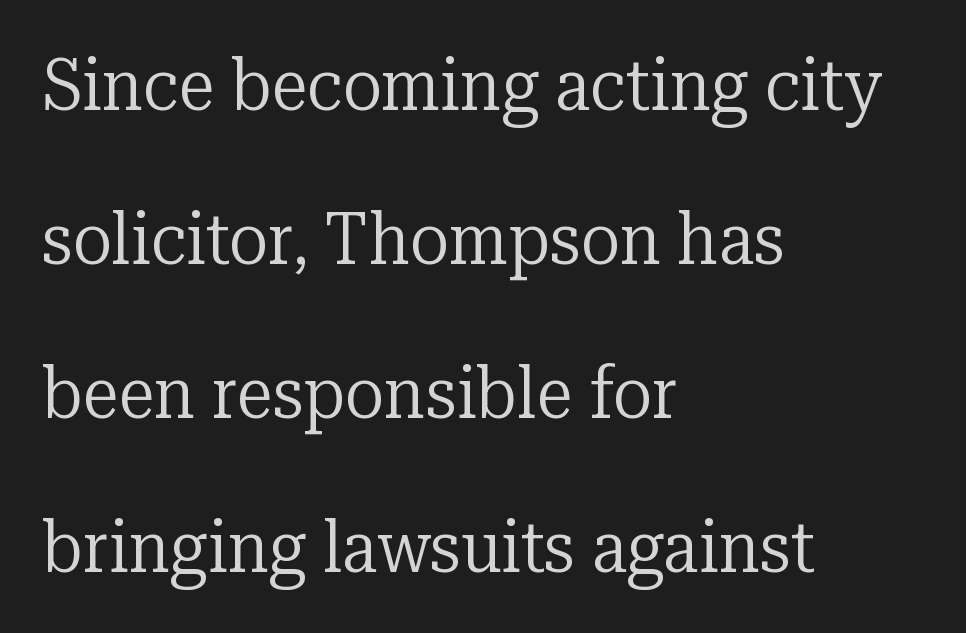
Q: Is the text bold? A: No.
Q: Is the text italic (slanted)? A: No, it is upright.
Q: Is the typeface a serif or a sans-serif typeface? A: Serif.
Q: Is the text underlined? A: No.
Q: How is the paragraph aligned? A: Left-aligned.
Q: Is the spacing between letters normal or unusually wide? A: Normal.
Q: Is the spacing between lines tight, normal or loose? A: Loose.
Q: Width (condensed, normal, or wide)? A: Normal.
Q: Stroke contrast? A: Low.
Q: x-height? A: Medium.
Q: Monospaced? A: No.
